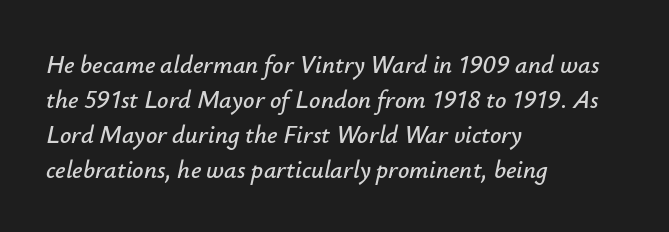
The image shows 25 px text type, italic (leaning right); set left-aligned, normal line spacing (1.4x), normal letter spacing, not underlined.
